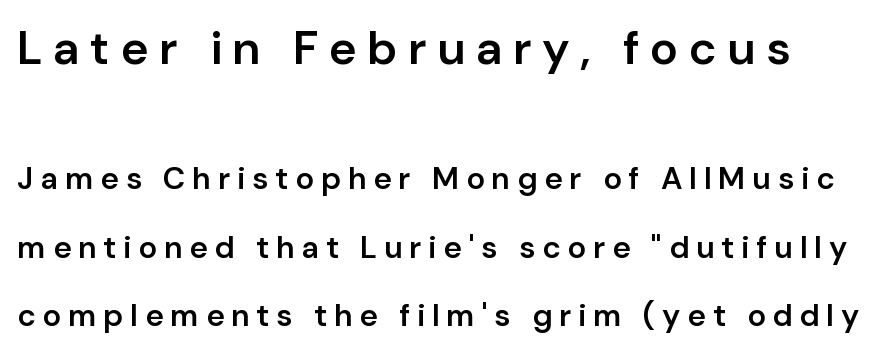
Q: Is the text bold? A: Semi-bold.
Q: Is the text italic (slanted)? A: No, it is upright.
Q: Is the typeface a serif or a sans-serif typeface? A: Sans-serif.
Q: Is the text underlined? A: No.
Q: Is the spacing between letters normal or unusually wide? A: Unusually wide.
Q: Is the spacing between lines tight, normal or loose? A: Loose.
Q: Which block of text is set in a larger size, the first (top) or the second (bottom)? A: The first (top) one.
Q: Width (condensed, normal, or wide)? A: Normal.
Q: Stroke contrast? A: Low.
Q: x-height? A: Medium.
Q: Monospaced? A: No.
